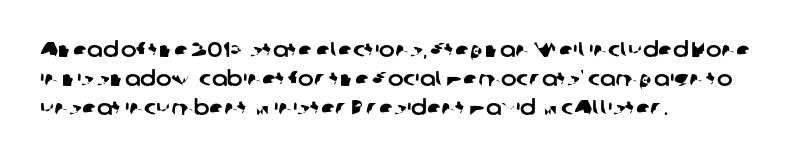
Successive baselines arrive at the customary interval. The gap between lines stays unmarked. The setting favours the left margin, as ordinary paragraphs usually do. This rendering leaves character spacing at its baseline value.
